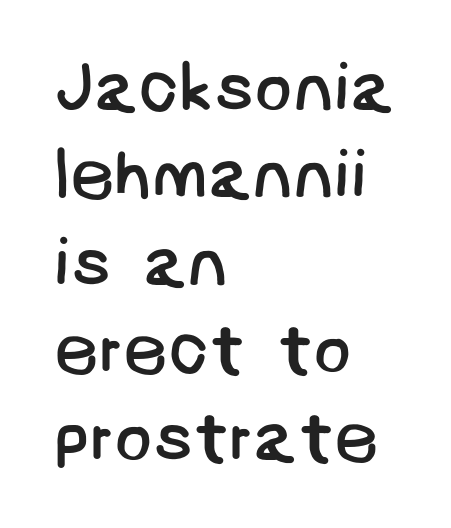
{"serif": "no", "bold": "no", "weight": "regular", "width": "normal", "stroke_contrast": "low", "x_height": "large", "underline": "no", "align": "left", "line_spacing": "normal", "line_spacing_ratio": 1.25, "letter_spacing": "normal", "letter_spacing_em": 0.0, "glyph_px": 70}
